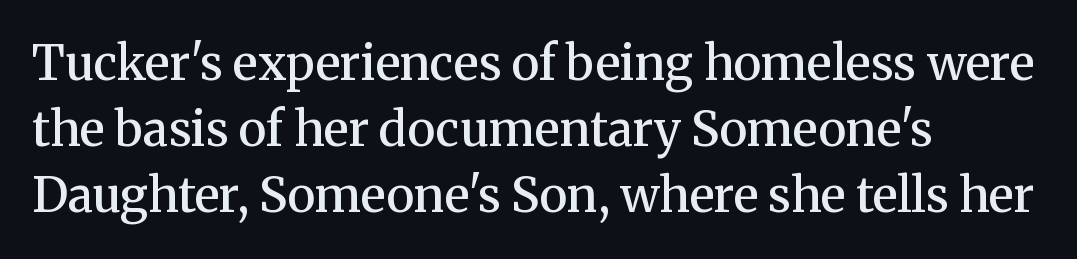
The image shows 48 px semibold serif type, upright; set left-aligned, normal line spacing (1.38x), normal letter spacing, not underlined; medium stroke contrast and a medium x-height.
